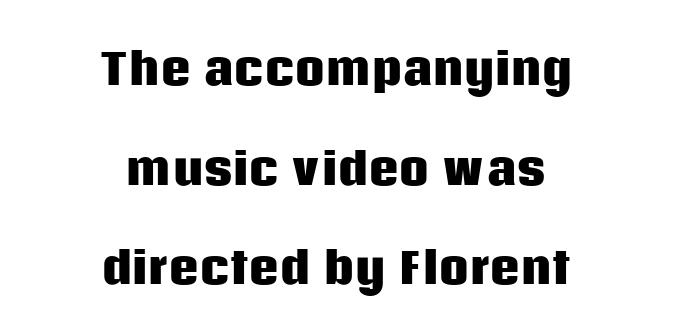
{"serif": "no", "italic": "no", "bold": "yes", "weight": "heavy", "width": "normal", "stroke_contrast": "low", "x_height": "large", "monospaced": "no", "underline": "no", "align": "center", "line_spacing": "loose", "line_spacing_ratio": 2.37, "letter_spacing": "normal", "letter_spacing_em": 0.0, "glyph_px": 42}
